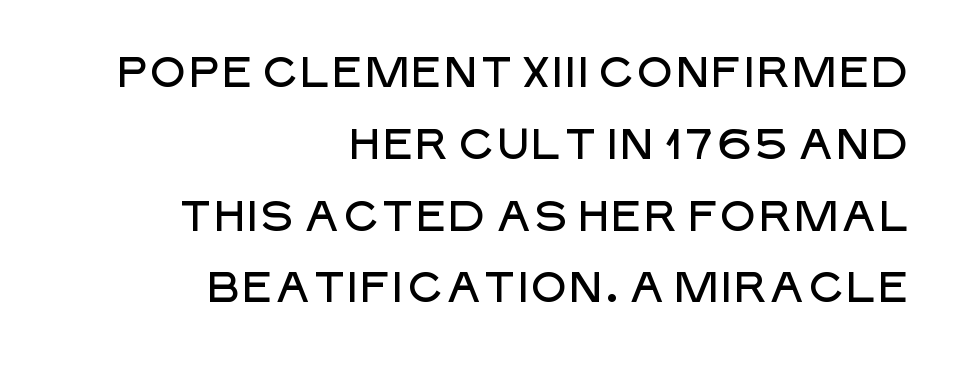
Every row of glyphs terminates at an identical x-position on the right. The lettering stays uniformly vertical, giving the passage a roman look. A typesetter would call this proportional, since set widths differ per character. Between one letter and the next there's only the usual sliver of space. Has an underline been added? It has not. The glyphs in this specimen are sans serif.
